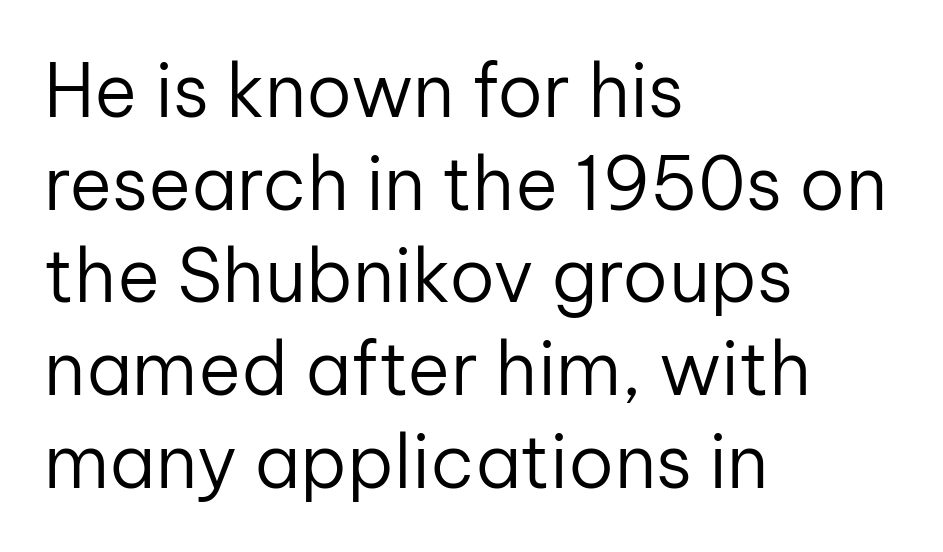
These lines sit exactly where default settings would place them. Do the letters lean? They stand straight. How are the letters spaced? Ordinarily, with no added tracking. This sample is left-justified, so line endings fall wherever the words run out. Classification — sans serif.
